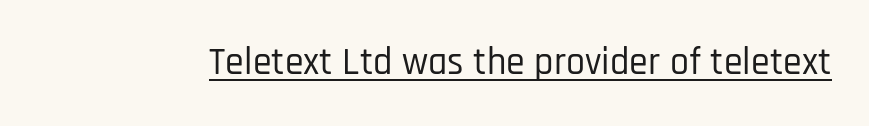
{"serif": "no", "italic": "no", "width": "condensed", "stroke_contrast": "low", "x_height": "large", "monospaced": "no", "underline": "yes", "letter_spacing": "normal", "letter_spacing_em": 0.0, "glyph_px": 38}
